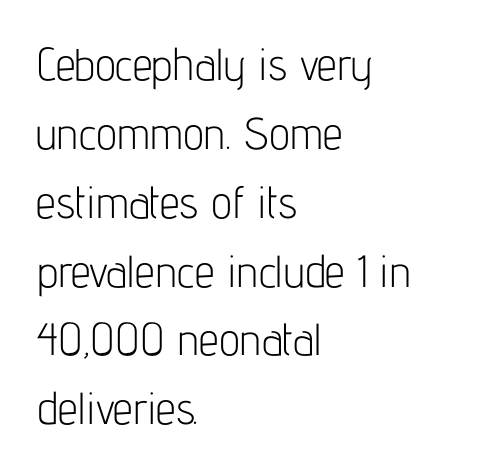
Q: Is the text bold? A: No.
Q: Is the text italic (slanted)? A: No, it is upright.
Q: Is the typeface a serif or a sans-serif typeface? A: Sans-serif.
Q: Is the text underlined? A: No.
Q: How is the paragraph aligned? A: Left-aligned.
Q: Is the spacing between letters normal or unusually wide? A: Normal.
Q: Is the spacing between lines tight, normal or loose? A: Normal.
Q: Width (condensed, normal, or wide)? A: Condensed.
Q: Stroke contrast? A: Low.
Q: x-height? A: Medium.
Q: Monospaced? A: No.
